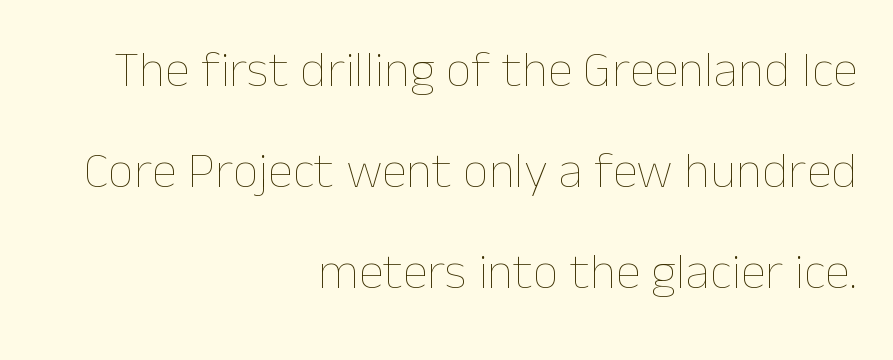
The space between consecutive lines is lavish. Think of a printed novel: that variable character pitch is what you see here. The gaps between neighbouring characters are ordinary and unremarkable. Layout note: lines flush right.
